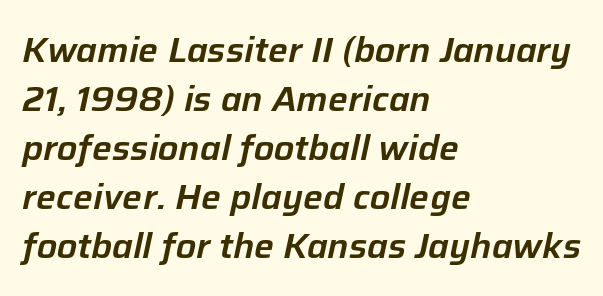
{"italic": "yes", "lean": "right", "slant_degrees": 12, "width": "normal", "stroke_contrast": "low", "x_height": "medium", "monospaced": "no", "underline": "no", "align": "left", "line_spacing": "normal", "line_spacing_ratio": 1.4, "letter_spacing": "normal", "letter_spacing_em": 0.0, "glyph_px": 35}
